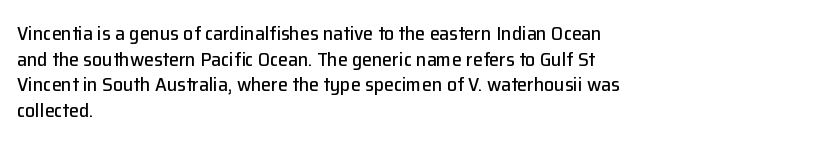
{"italic": "no", "underline": "no", "align": "left", "line_spacing": "normal", "line_spacing_ratio": 1.28, "letter_spacing": "normal", "letter_spacing_em": 0.0, "glyph_px": 20}
